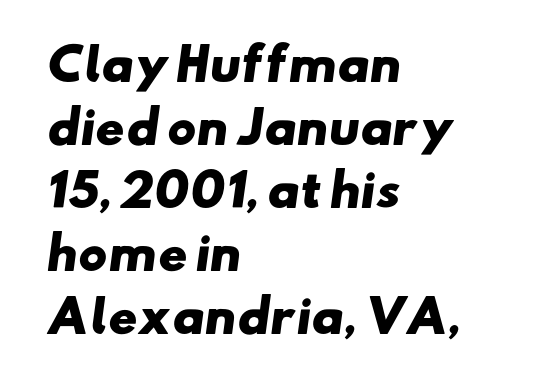
{"serif": "no", "bold": "yes", "weight": "heavy", "width": "wide", "stroke_contrast": "low", "x_height": "small", "monospaced": "no", "underline": "no", "align": "left", "line_spacing": "normal", "line_spacing_ratio": 1.43, "letter_spacing": "normal", "letter_spacing_em": 0.0, "glyph_px": 44}
